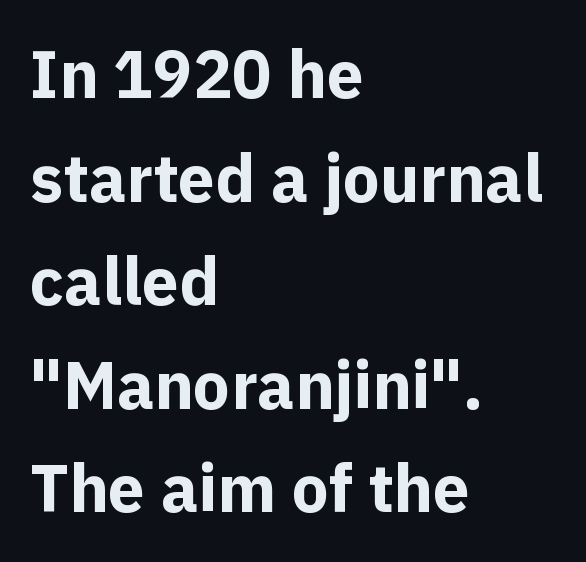
Nothing sits at the stroke ends, so this counts as sans-serif. Default kerning and tracking; the words read as compact shapes. The foot of each line stays bare and open. You could not count columns in this text — the font is proportionally spaced. Chunky letters — that's bold for sure.
